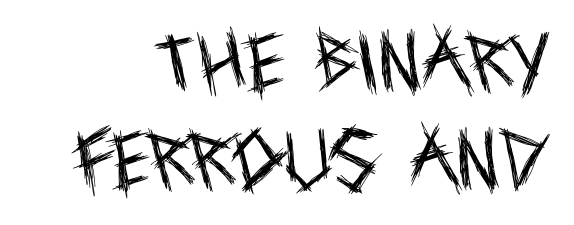
{"serif": "no", "italic": "no", "bold": "no", "weight": "regular", "width": "condensed", "x_height": "large", "monospaced": "no", "underline": "no", "line_spacing": "normal", "line_spacing_ratio": 1.49, "letter_spacing": "normal", "letter_spacing_em": 0.0, "glyph_px": 66}
